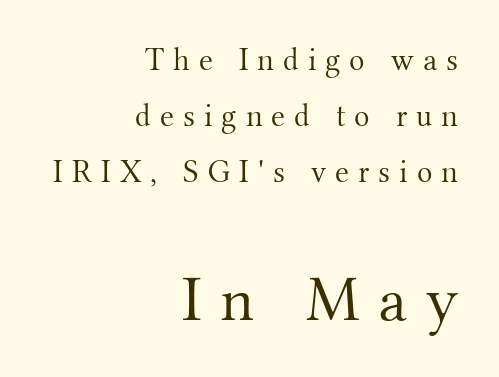
Q: Is the text bold? A: No.
Q: Is the text italic (slanted)? A: No, it is upright.
Q: Is the typeface a serif or a sans-serif typeface? A: Serif.
Q: Is the text underlined? A: No.
Q: How is the paragraph aligned? A: Right-aligned.
Q: Is the spacing between letters normal or unusually wide? A: Unusually wide.
Q: Which block of text is set in a larger size, the first (top) or the second (bottom)? A: The second (bottom) one.
Q: Width (condensed, normal, or wide)? A: Normal.
Q: Stroke contrast? A: Medium.
Q: x-height? A: Small.
Q: Monospaced? A: No.
